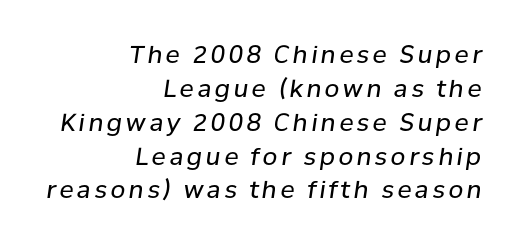
Q: Is the text bold? A: No.
Q: Is the text italic (slanted)? A: Yes, it leans right by about 8 degrees.
Q: Is the text underlined? A: No.
Q: How is the paragraph aligned? A: Right-aligned.
Q: Is the spacing between lines tight, normal or loose? A: Normal.
